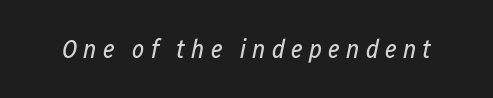
Ink coverage per letter is moderate at most. Would a proofreader flag this as italicized? Yes. The passage shown is not underscored anywhere. Words appear elongated and porous because spacing is wide.
